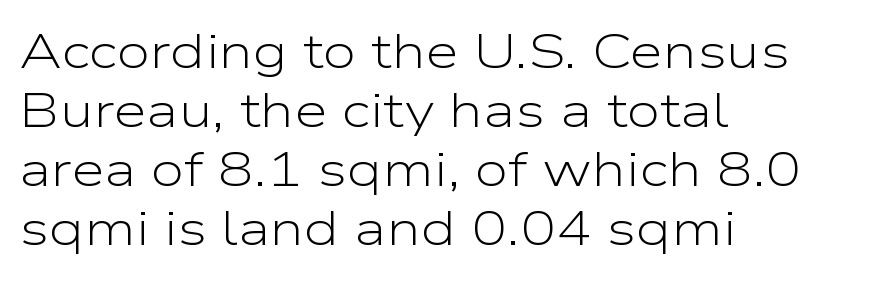
Q: Is the text bold? A: No.
Q: Is the text italic (slanted)? A: No, it is upright.
Q: Is the typeface a serif or a sans-serif typeface? A: Sans-serif.
Q: Is the text underlined? A: No.
Q: How is the paragraph aligned? A: Left-aligned.
Q: Is the spacing between letters normal or unusually wide? A: Normal.
Q: Width (condensed, normal, or wide)? A: Wide.
Q: Stroke contrast? A: Low.
Q: x-height? A: Medium.
Q: Monospaced? A: No.
